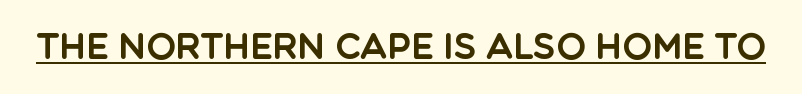
Unlike italic type, these characters show no tilt at all. Is this a sans? Yes — the strokes have no serifs. Spacing verdict: proportional, widths tailored to each character. Beneath each row of characters lies a ruled line. Spacing between characters is what you'd get straight out of the box.
